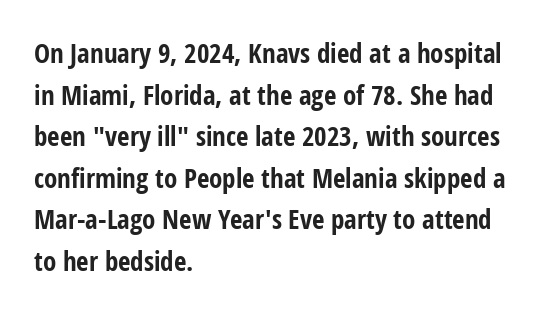
The image shows 27 px bold type, upright; set left-aligned, normal line spacing (1.54x), normal letter spacing, not underlined.
